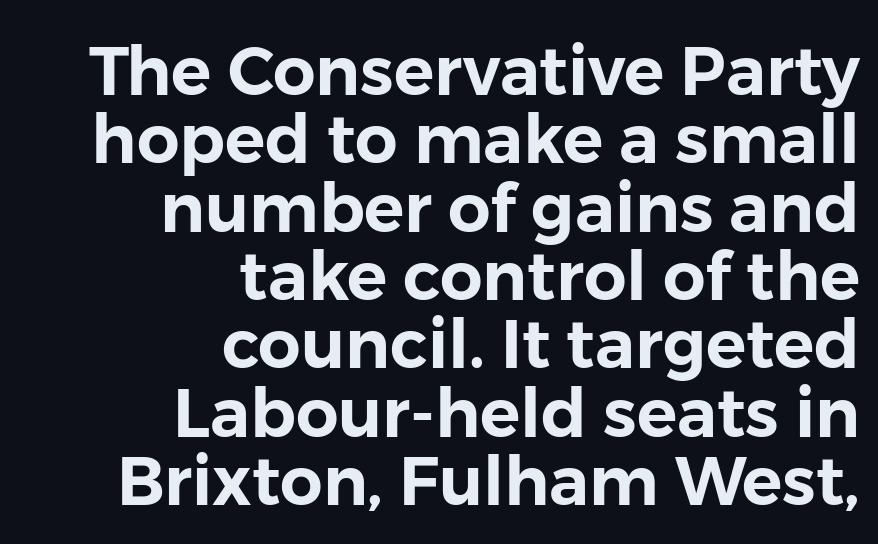
The image shows 67 px sans-serif type, upright; set right-aligned, tight line spacing (1.02x), normal letter spacing, not underlined; low stroke contrast and a medium x-height.
